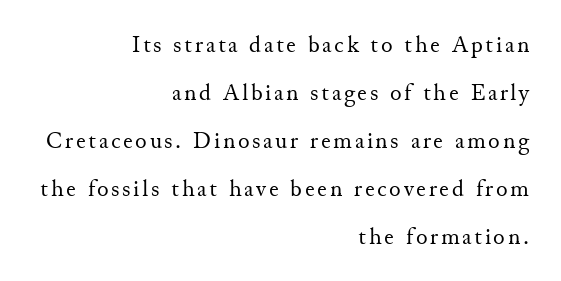
{"italic": "no", "bold": "no", "underline": "no", "align": "right", "line_spacing": "loose", "line_spacing_ratio": 2.0, "glyph_px": 24}
